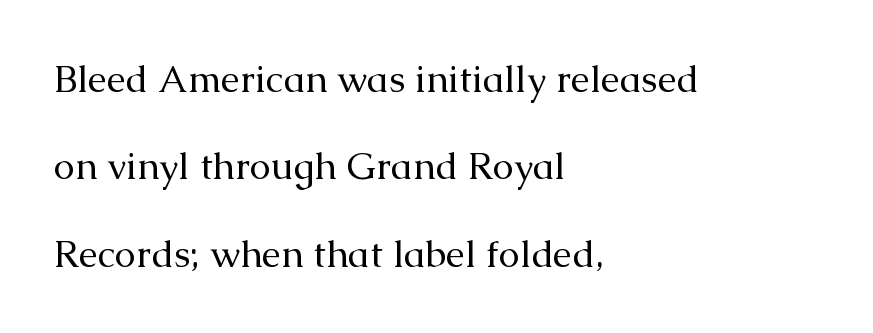
Q: Is the text bold? A: No.
Q: Is the text italic (slanted)? A: No, it is upright.
Q: Is the typeface a serif or a sans-serif typeface? A: Serif.
Q: Is the text underlined? A: No.
Q: How is the paragraph aligned? A: Left-aligned.
Q: Is the spacing between letters normal or unusually wide? A: Normal.
Q: Is the spacing between lines tight, normal or loose? A: Loose.
Q: Width (condensed, normal, or wide)? A: Normal.
Q: Stroke contrast? A: Medium.
Q: x-height? A: Medium.
Q: Monospaced? A: No.
